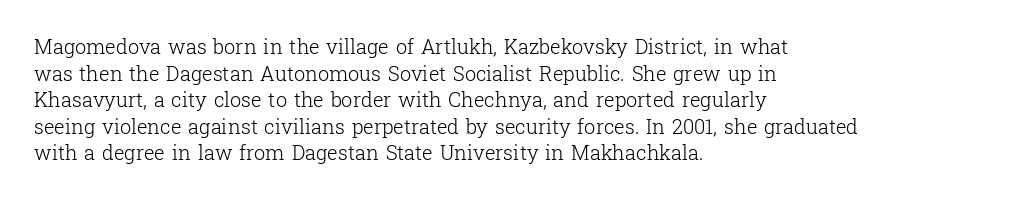
Does the copy run flush right? No — it runs flush left. The block of text has a typical density, with ordinary space between rows. This sample uses plain, unmodified letter spacing. The zone under the glyphs is completely vacant. A roman cut, with each character standing at attention. Stem width sits at or under what a default text font uses.
